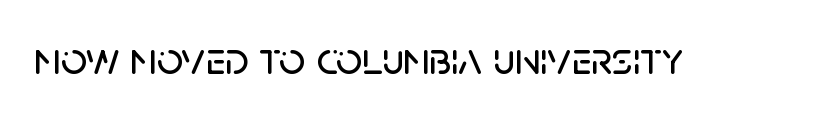
{"serif": "no", "italic": "no", "width": "normal", "stroke_contrast": "low", "x_height": "large", "monospaced": "no", "underline": "no", "letter_spacing": "normal", "letter_spacing_em": 0.0, "glyph_px": 46}
